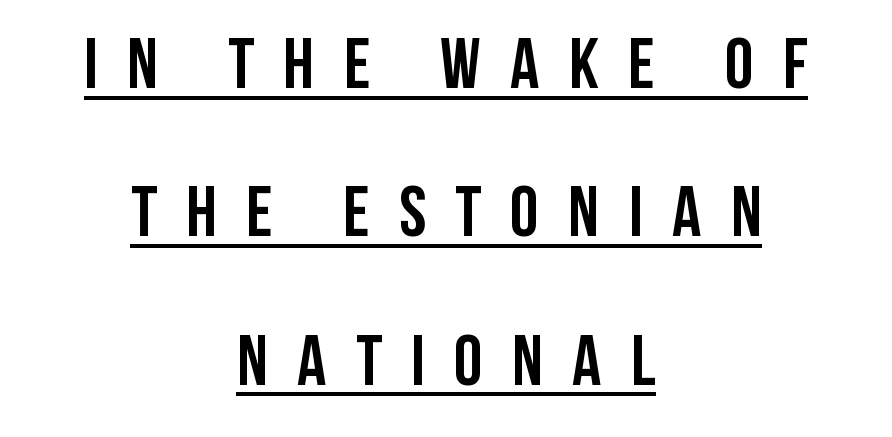
Q: Is the text bold? A: Yes.
Q: Is the text italic (slanted)? A: No, it is upright.
Q: Is the typeface a serif or a sans-serif typeface? A: Sans-serif.
Q: Is the text underlined? A: Yes.
Q: How is the paragraph aligned? A: Centered.
Q: Is the spacing between letters normal or unusually wide? A: Unusually wide.
Q: Is the spacing between lines tight, normal or loose? A: Loose.
Q: Width (condensed, normal, or wide)? A: Condensed.
Q: Stroke contrast? A: Low.
Q: x-height? A: Large.
Q: Monospaced? A: No.
